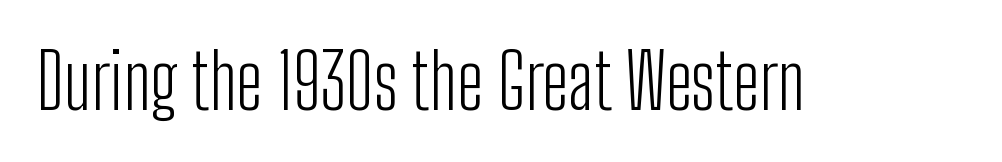
{"serif": "no", "italic": "no", "bold": "no", "weight": "light", "width": "condensed", "stroke_contrast": "low", "x_height": "medium", "monospaced": "no", "underline": "no", "letter_spacing": "normal", "letter_spacing_em": 0.0, "glyph_px": 75}
